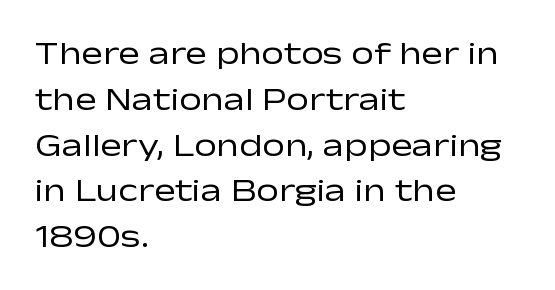
Is there much room between lines? A standard amount, neither cramped nor airy. Does the lettering tilt? It doesn't — this is upright. The typeface has the unassuming heft of standard copy or less. Look at the bottom of the vertical strokes: they stop flat, with no serifs. Underlining? Definitely not there.
